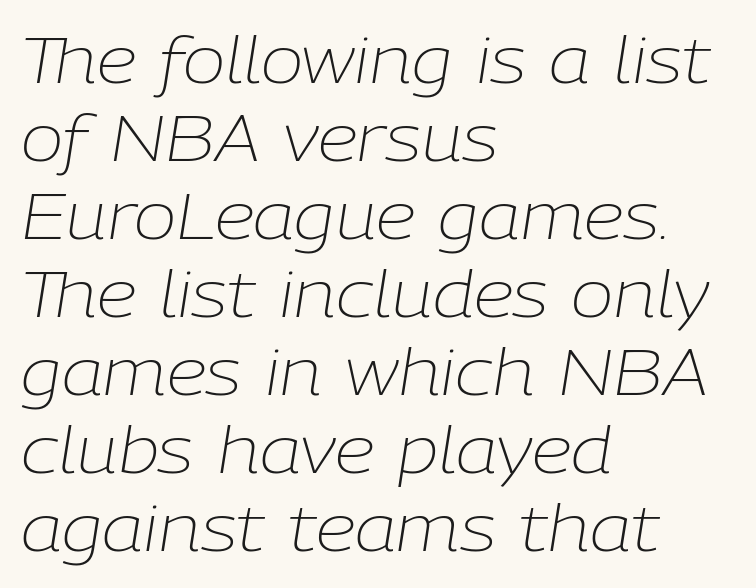
{"italic": "yes", "lean": "right", "slant_degrees": 9, "bold": "no", "weight": "light", "width": "normal", "stroke_contrast": "low", "x_height": "medium", "monospaced": "no", "underline": "no", "align": "left", "line_spacing_ratio": 1.22, "letter_spacing": "normal", "letter_spacing_em": 0.0, "glyph_px": 64}
